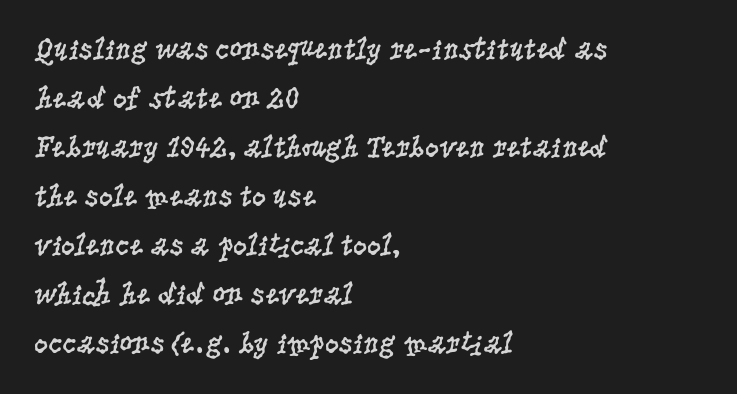
Each word holds together tightly as a unit, with standard inter-letter gaps. The baseline area is clear. Honestly, the row spacing looks completely unremarkable.
